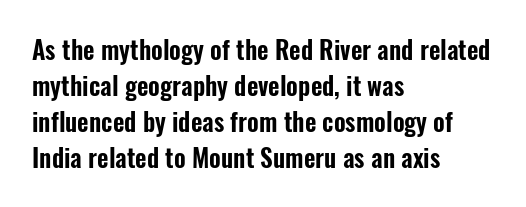
Q: Is the text italic (slanted)? A: No, it is upright.
Q: Is the text underlined? A: No.
Q: How is the paragraph aligned? A: Left-aligned.
Q: Is the spacing between letters normal or unusually wide? A: Normal.
Q: Is the spacing between lines tight, normal or loose? A: Normal.
